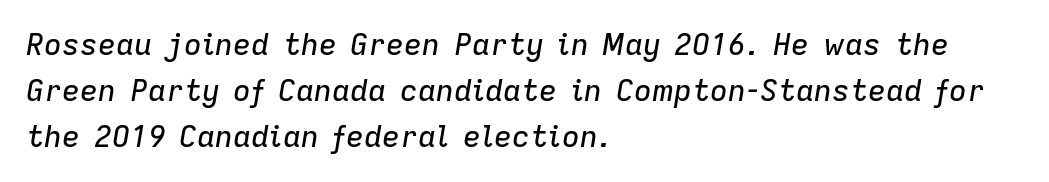
Q: Is the text italic (slanted)? A: Yes, it leans right by about 9 degrees.
Q: Is the text underlined? A: No.
Q: How is the paragraph aligned? A: Left-aligned.
Q: Is the spacing between letters normal or unusually wide? A: Normal.
Q: Is the spacing between lines tight, normal or loose? A: Normal.
Q: Width (condensed, normal, or wide)? A: Normal.
Q: Stroke contrast? A: Low.
Q: x-height? A: Medium.
Q: Monospaced? A: No.
